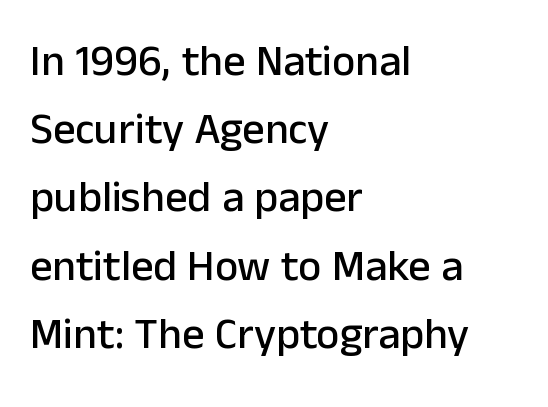
This rendering leaves character spacing at its baseline value. Is this a fixed-width face? No — the glyphs have proportional, varying widths. Designer's note — italics off, roman on. The setting favours the left margin, as ordinary paragraphs usually do. The rows are spaced the way most documents space them. The glyphs are unaccompanied by any horizontal stroke below them.
